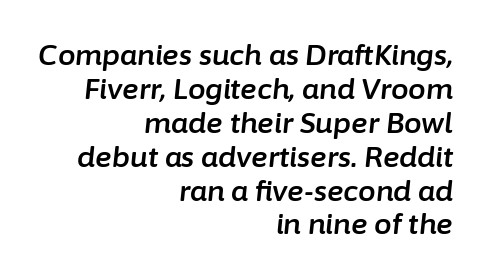
{"italic": "yes", "lean": "right", "slant_degrees": 6, "width": "normal", "stroke_contrast": "low", "x_height": "medium", "monospaced": "no", "underline": "no", "align": "right", "line_spacing_ratio": 1.21, "letter_spacing": "normal", "letter_spacing_em": 0.0, "glyph_px": 28}
